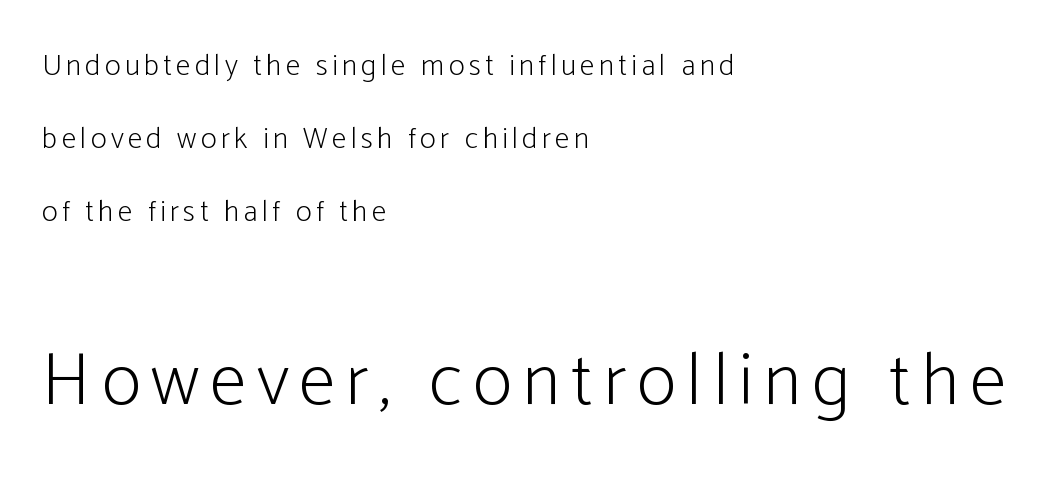
No chunkiness to these letters — they're not bold. The type family on display is of the sans-serif kind. These two chunks differ in scale, with the bottom chunk taking the larger measure. This rendering uses left alignment, leaving the right contour irregular. Type without underlining.
